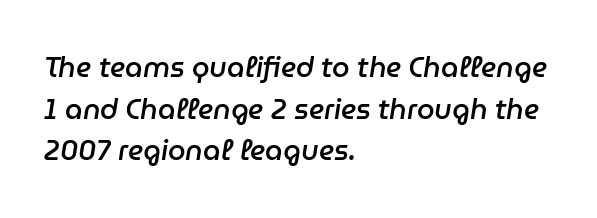
Left-aligned paragraph, ragged on the right. Short note: letters normally spaced. Yep, that's italic — everything's leaning. If you measured baseline to baseline, you'd find a middling distance. The zone under the glyphs is completely vacant. Set as a demibold, roughly 600 on the weight scale.
